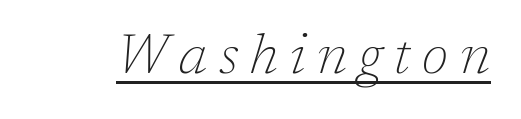
The image shows 56 px thin serif type, italic (leaning right); set unusually wide letter spacing (+0.21 em), underlined; low stroke contrast and a medium x-height.
